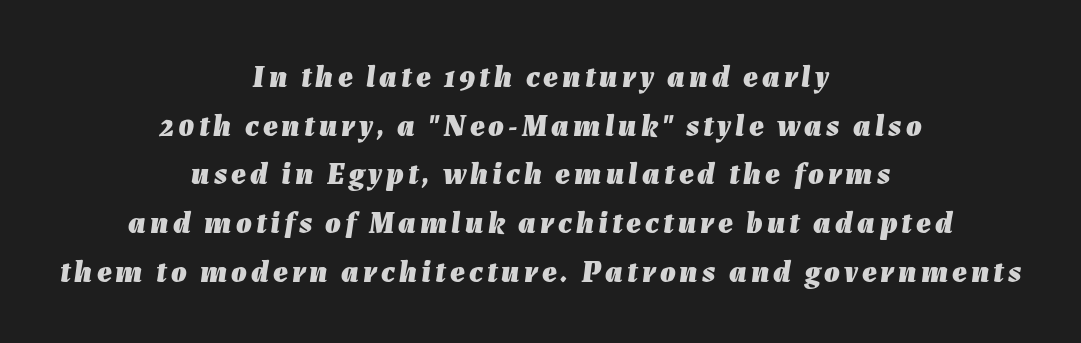
Q: Is the text bold? A: Yes.
Q: Is the text italic (slanted)? A: Yes, it leans right by about 7 degrees.
Q: Is the text underlined? A: No.
Q: How is the paragraph aligned? A: Centered.
Q: Is the spacing between lines tight, normal or loose? A: Normal.
Q: Width (condensed, normal, or wide)? A: Normal.
Q: Stroke contrast? A: Low.
Q: x-height? A: Medium.
Q: Monospaced? A: No.
